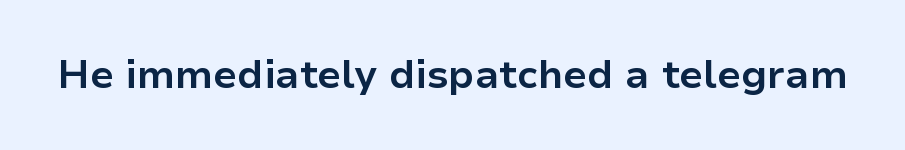
Q: Is the text bold? A: Yes.
Q: Is the text italic (slanted)? A: No, it is upright.
Q: Is the typeface a serif or a sans-serif typeface? A: Sans-serif.
Q: Is the text underlined? A: No.
Q: Is the spacing between letters normal or unusually wide? A: Normal.
Q: Width (condensed, normal, or wide)? A: Normal.
Q: Stroke contrast? A: Low.
Q: x-height? A: Medium.
Q: Monospaced? A: No.
